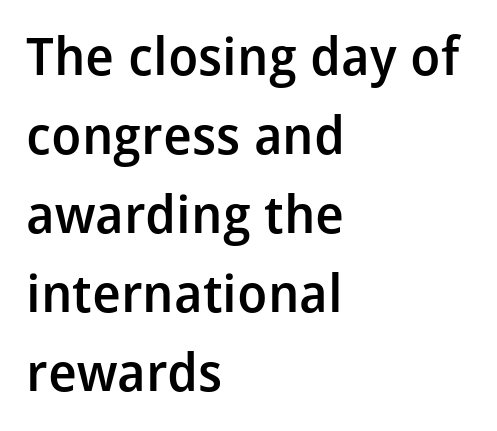
The image shows 52 px semibold sans-serif type, upright; set left-aligned, normal line spacing (1.52x), normal letter spacing, not underlined; low stroke contrast and a medium x-height.
